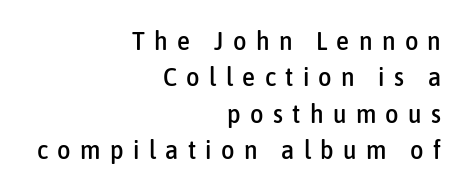
Rendered with straight, roman letterforms. Regarding leading, the lines here are spaced in the standard way. The rendering anchors every line to the right-hand side. The passage shown has open, widely tracked lettering throughout. Only glyphs here, with clear space below each row.
